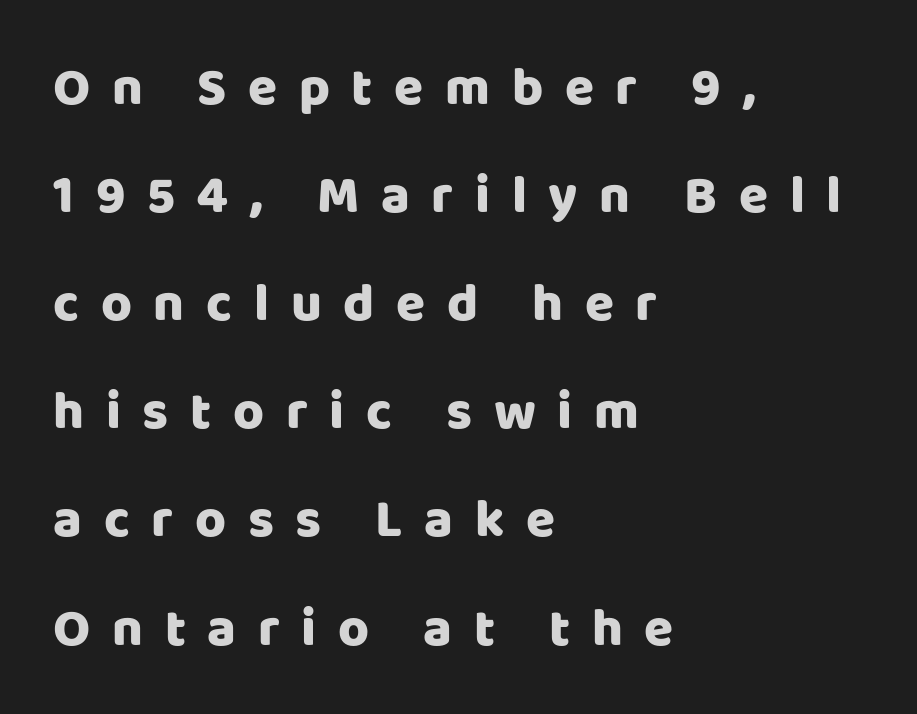
{"serif": "no", "italic": "no", "width": "normal", "stroke_contrast": "low", "x_height": "large", "monospaced": "no", "underline": "no", "align": "left", "line_spacing": "loose", "line_spacing_ratio": 2.04, "letter_spacing": "wide", "letter_spacing_em": 0.41, "glyph_px": 53}
